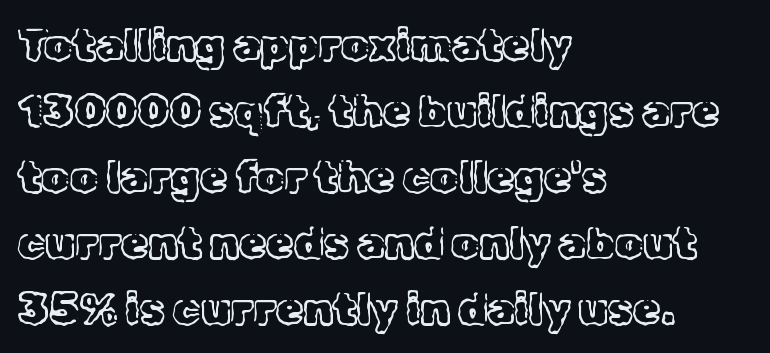
The paragraph has a hard left edge and a soft right edge. These lines keep a tight, regular rhythm from letter to letter. Do the letters lean? They stand straight. Letterform terminals end in serifs throughout the passage. The rendering uses natural spacing where letterforms have individual widths.
